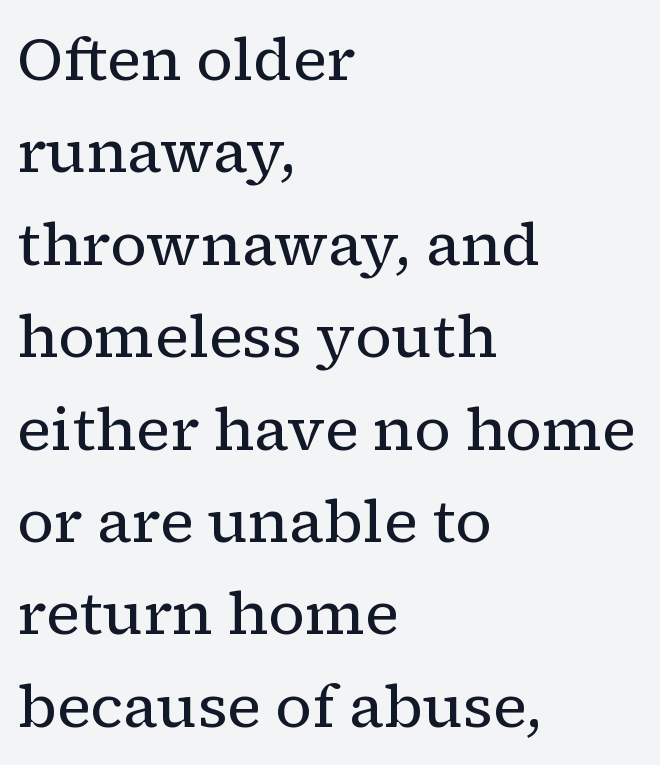
The image shows 60 px regular-weight serif type, upright; set left-aligned, normal line spacing (1.54x), normal letter spacing, not underlined; low stroke contrast and a medium x-height.
